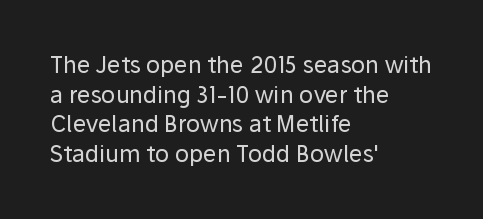
The image shows 23 px text type, upright; set left-aligned, normal line spacing (1.29x), normal letter spacing, not underlined.
